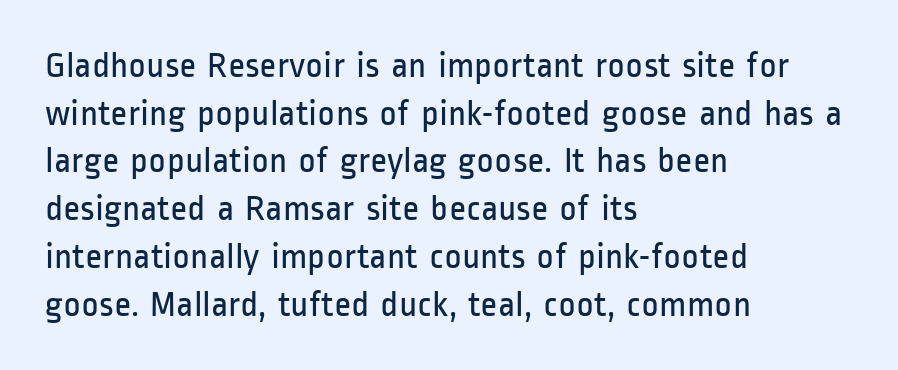
{"serif": "no", "italic": "no", "bold": "no", "weight": "regular", "width": "condensed", "stroke_contrast": "low", "x_height": "medium", "monospaced": "no", "underline": "no", "align": "left", "line_spacing": "normal", "line_spacing_ratio": 1.29, "letter_spacing": "normal", "letter_spacing_em": 0.0, "glyph_px": 37}
